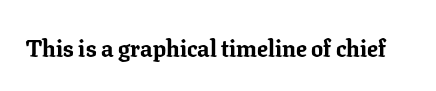
{"italic": "no", "bold": "yes", "underline": "no", "letter_spacing": "normal", "letter_spacing_em": 0.0, "glyph_px": 24}
